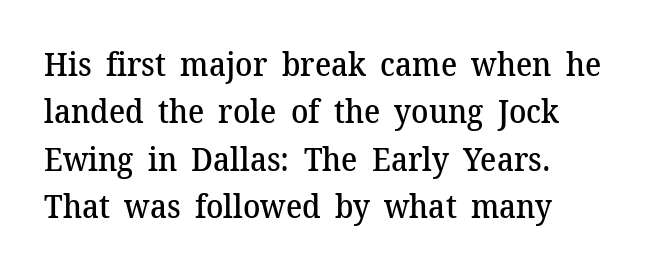
{"serif": "yes", "italic": "no", "bold": "semi", "weight": "semibold", "width": "normal", "stroke_contrast": "medium", "x_height": "medium", "monospaced": "no", "underline": "no", "align": "left", "line_spacing": "normal", "line_spacing_ratio": 1.48, "letter_spacing": "normal", "letter_spacing_em": 0.0, "glyph_px": 32}
